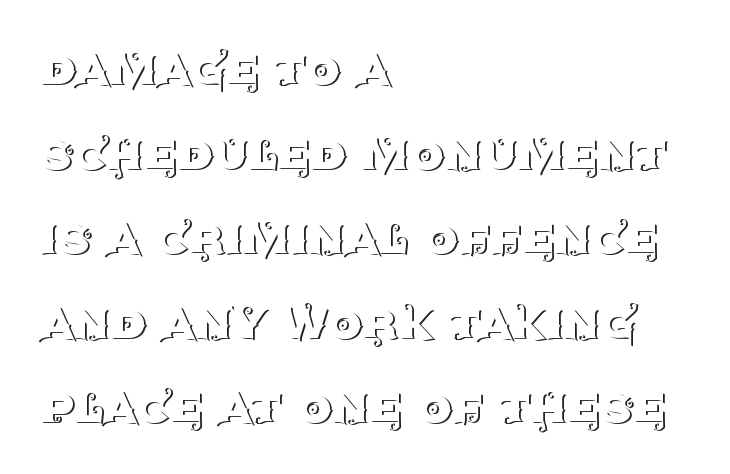
Check under the words: just untouched page. The lines sit at an ordinary, default distance from one another. The cut favours lightness, reaching ordinary text weight at its darkest. Classification — serif.
